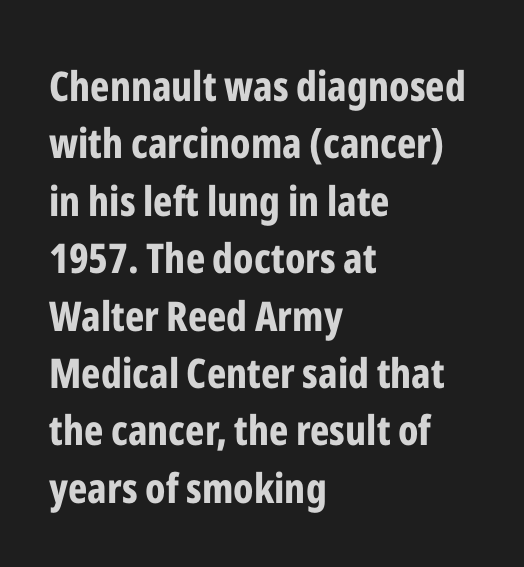
Q: Is the text bold? A: Yes.
Q: Is the text italic (slanted)? A: No, it is upright.
Q: Is the typeface a serif or a sans-serif typeface? A: Sans-serif.
Q: Is the text underlined? A: No.
Q: How is the paragraph aligned? A: Left-aligned.
Q: Is the spacing between letters normal or unusually wide? A: Normal.
Q: Is the spacing between lines tight, normal or loose? A: Normal.
Q: Width (condensed, normal, or wide)? A: Condensed.
Q: Stroke contrast? A: Low.
Q: x-height? A: Medium.
Q: Monospaced? A: No.
